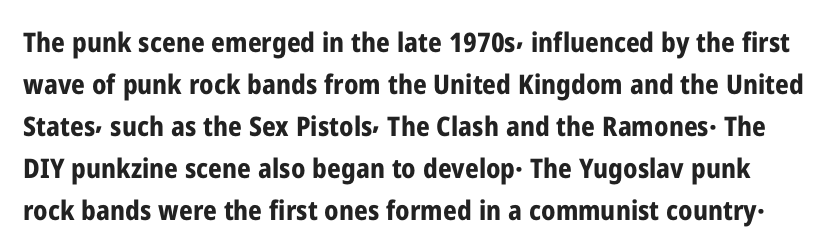
The image shows 27 px bold type, upright; set normal line spacing (1.56x), normal letter spacing, not underlined.
